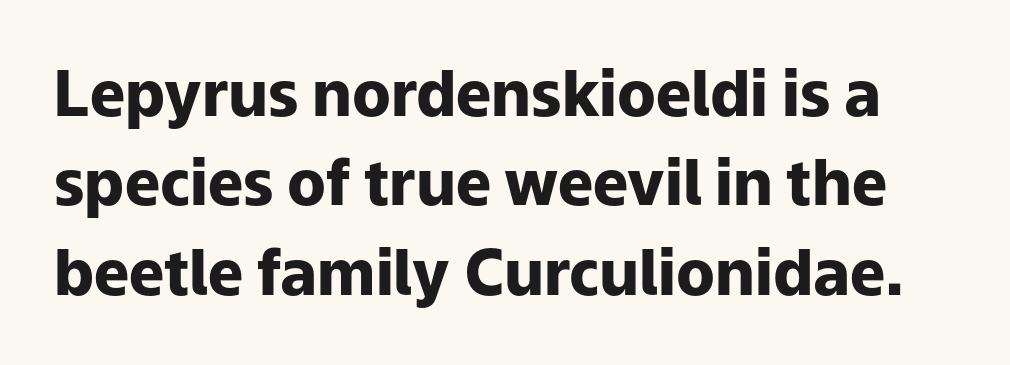
{"serif": "no", "italic": "no", "bold": "yes", "weight": "heavy", "width": "normal", "stroke_contrast": "low", "x_height": "medium", "monospaced": "no", "underline": "no", "line_spacing": "normal", "line_spacing_ratio": 1.42, "letter_spacing": "normal", "letter_spacing_em": 0.0, "glyph_px": 63}
